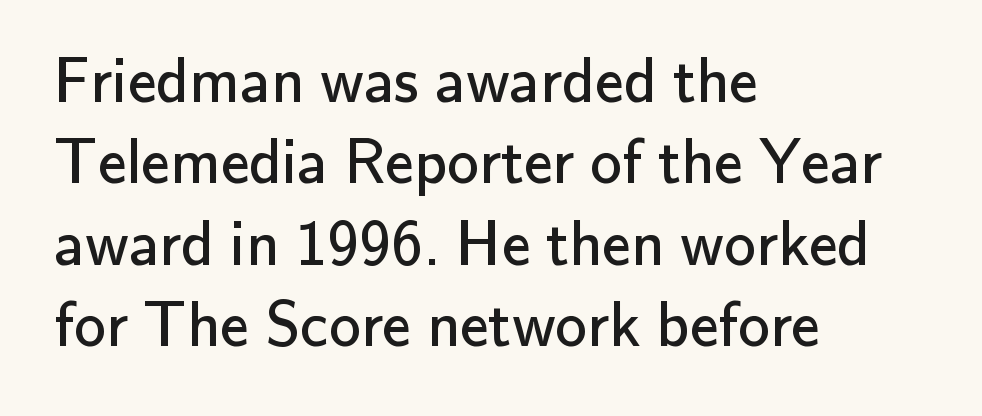
{"serif": "no", "italic": "no", "bold": "no", "weight": "regular", "width": "normal", "stroke_contrast": "low", "x_height": "small", "monospaced": "no", "underline": "no", "align": "left", "line_spacing": "normal", "line_spacing_ratio": 1.27, "letter_spacing": "normal", "letter_spacing_em": 0.0, "glyph_px": 64}
